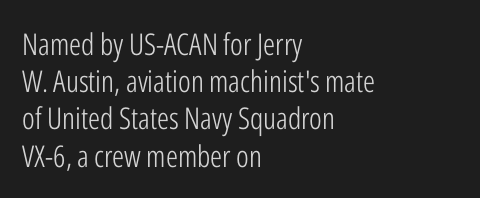
{"serif": "no", "italic": "no", "bold": "no", "weight": "light", "width": "condensed", "stroke_contrast": "low", "x_height": "medium", "monospaced": "no", "underline": "no", "align": "left", "line_spacing_ratio": 1.24, "letter_spacing": "normal", "letter_spacing_em": 0.0, "glyph_px": 30}
